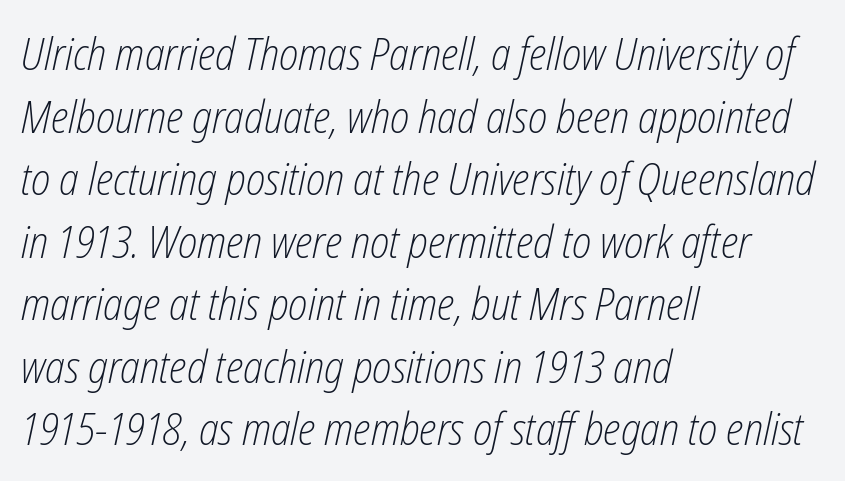
{"italic": "yes", "lean": "right", "slant_degrees": 12, "bold": "no", "weight": "light", "width": "condensed", "stroke_contrast": "low", "x_height": "medium", "monospaced": "no", "underline": "no", "align": "left", "line_spacing": "normal", "line_spacing_ratio": 1.39, "letter_spacing": "normal", "letter_spacing_em": 0.0, "glyph_px": 45}
